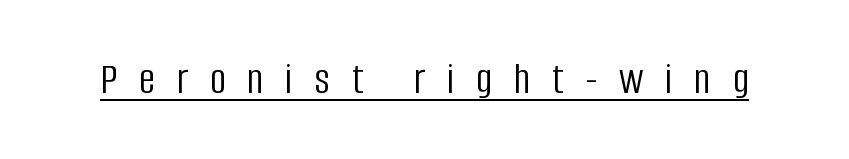
This sample has the flowing, uneven cadence of proportional lettering. The tracking jumps out immediately: characters are airy and widely separated. Nothing heavy about these letters — not bold at all. If you drew a line through each stem, it would be perfectly vertical. The passage shown is underscored from start to finish.
